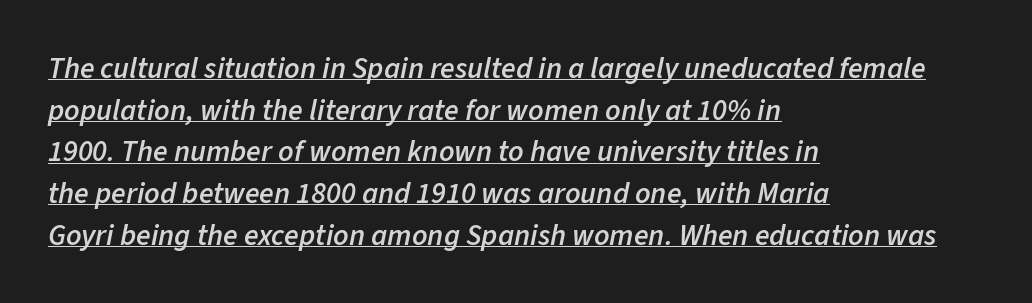
Interline gaps are of average width in this sample. Notice how a bar underscores the lettering throughout. The text carries the slant typical of an italic or oblique font. The rendering uses a semibold face; strokes are thickened but not to full bold.
